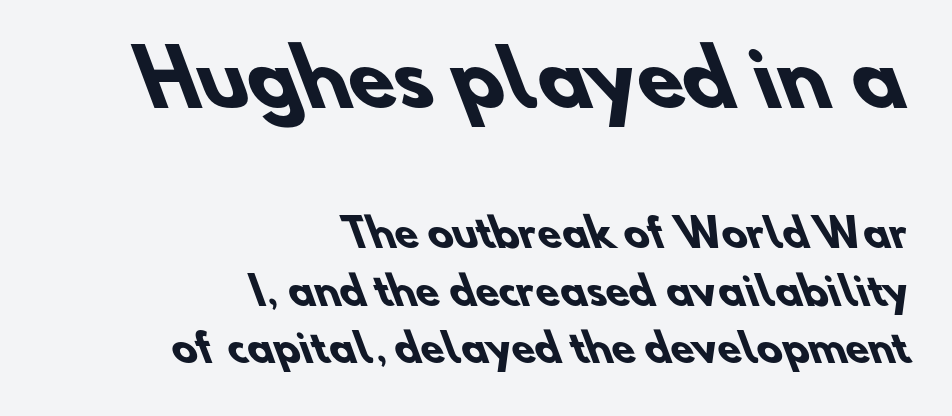
The image shows 75 px heavy sans-serif type; set right-aligned, normal line spacing (1.51x), normal letter spacing, not underlined; the first (top) block is 1.97x larger; low stroke contrast and a small x-height.
